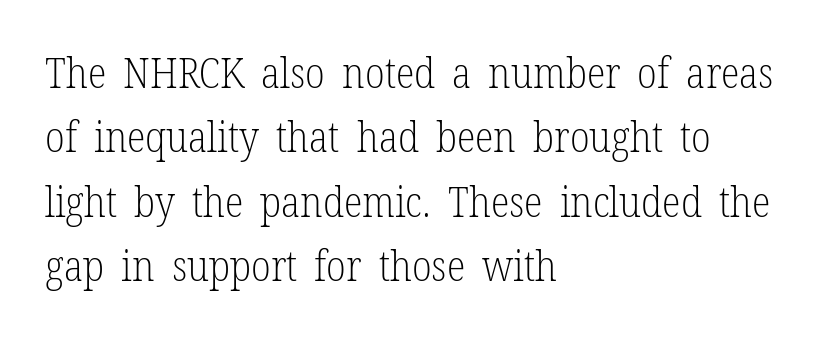
Regarding serifs, this sample has them. Anything drawn beneath the words? Only blank space. The leading is moderate, giving the passage an even texture. The characters are drawn with everyday or finer stroke widths. Does the lettering tilt? It doesn't — this is upright.
